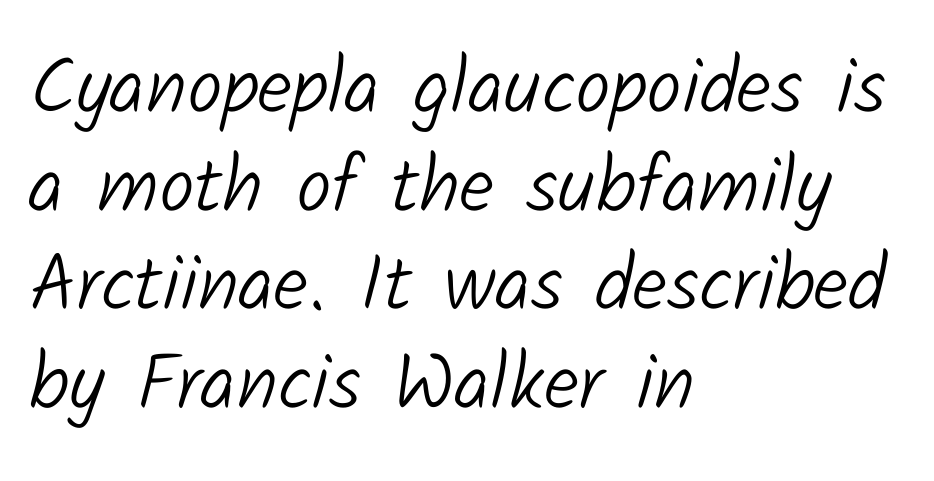
{"serif": "no", "bold": "no", "weight": "light", "width": "normal", "stroke_contrast": "low", "x_height": "medium", "monospaced": "no", "underline": "no", "align": "left", "line_spacing": "normal", "line_spacing_ratio": 1.25, "letter_spacing": "normal", "letter_spacing_em": 0.0, "glyph_px": 79}
